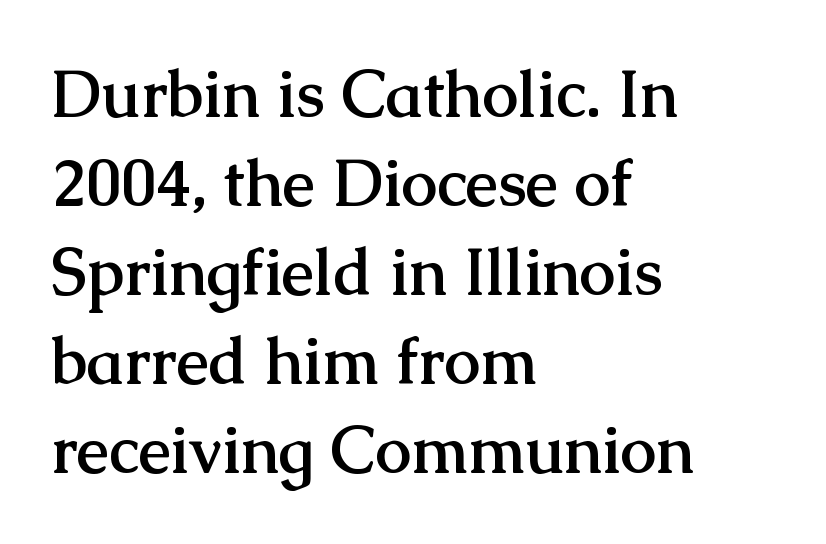
The image shows 65 px semibold serif type, upright; set left-aligned, normal line spacing (1.37x), normal letter spacing, not underlined; medium stroke contrast and a medium x-height.
